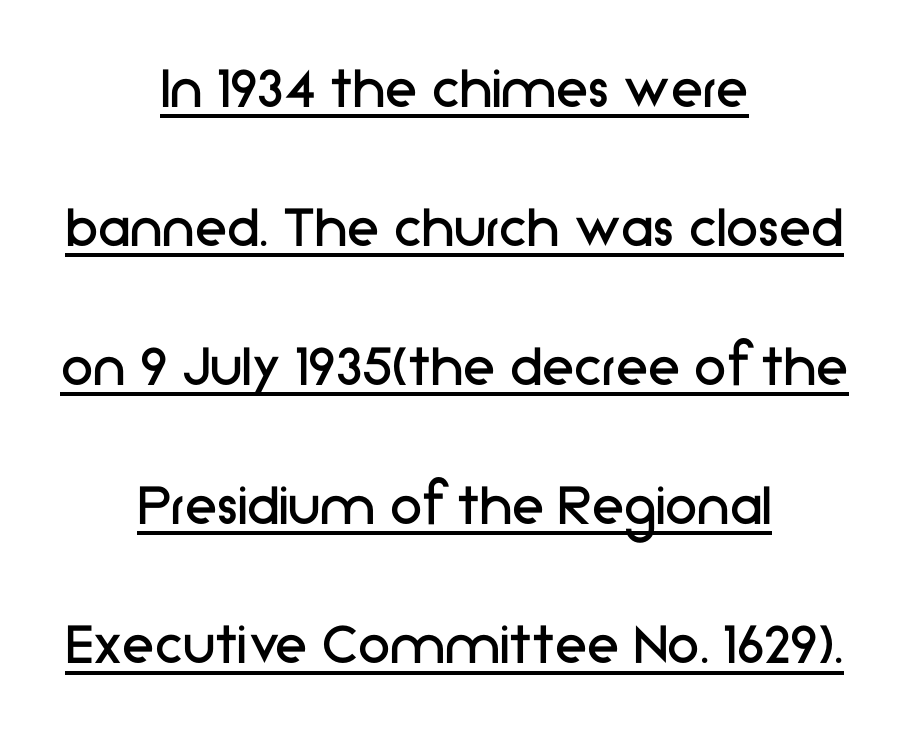
Q: Is the text bold? A: No.
Q: Is the text italic (slanted)? A: No, it is upright.
Q: Is the typeface a serif or a sans-serif typeface? A: Sans-serif.
Q: Is the text underlined? A: Yes.
Q: How is the paragraph aligned? A: Centered.
Q: Is the spacing between letters normal or unusually wide? A: Normal.
Q: Is the spacing between lines tight, normal or loose? A: Loose.
Q: Width (condensed, normal, or wide)? A: Normal.
Q: Stroke contrast? A: Low.
Q: x-height? A: Medium.
Q: Monospaced? A: No.
